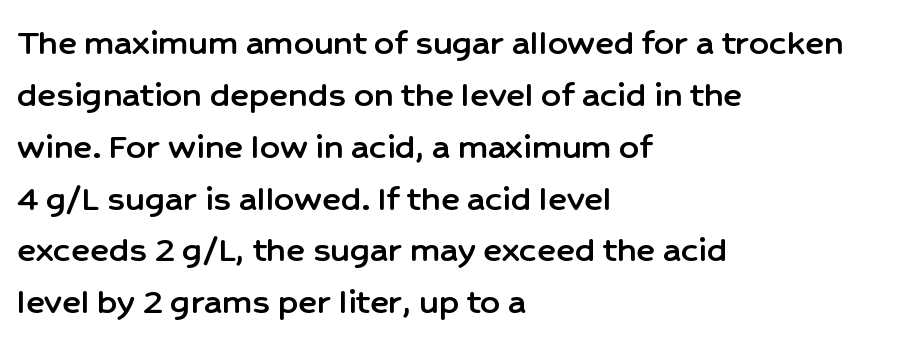
{"serif": "no", "italic": "no", "width": "normal", "stroke_contrast": "low", "x_height": "medium", "monospaced": "no", "underline": "no", "align": "left", "line_spacing": "normal", "line_spacing_ratio": 1.33, "letter_spacing": "normal", "letter_spacing_em": 0.0, "glyph_px": 39}
